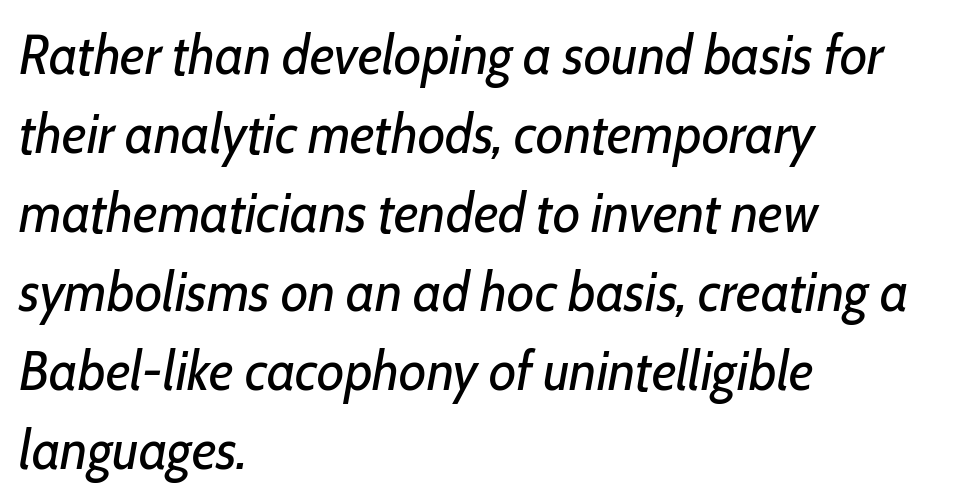
The image shows 56 px regular-weight, condensed type, italic (leaning right); set left-aligned, normal line spacing (1.41x), normal letter spacing, not underlined; low stroke contrast and a medium x-height.
